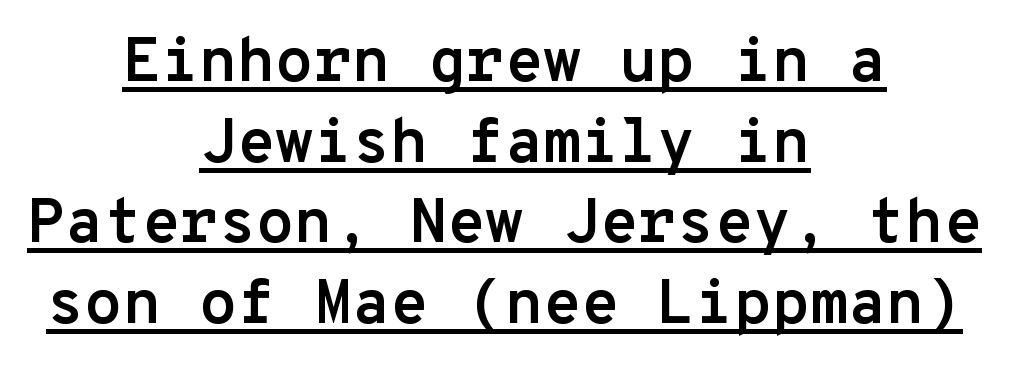
Q: Is the text bold? A: Yes.
Q: Is the text italic (slanted)? A: No, it is upright.
Q: Is the typeface a serif or a sans-serif typeface? A: Sans-serif.
Q: Is the text underlined? A: Yes.
Q: How is the paragraph aligned? A: Centered.
Q: Is the spacing between letters normal or unusually wide? A: Normal.
Q: Is the spacing between lines tight, normal or loose? A: Normal.
Q: Width (condensed, normal, or wide)? A: Normal.
Q: Stroke contrast? A: Low.
Q: x-height? A: Medium.
Q: Monospaced? A: Yes.
